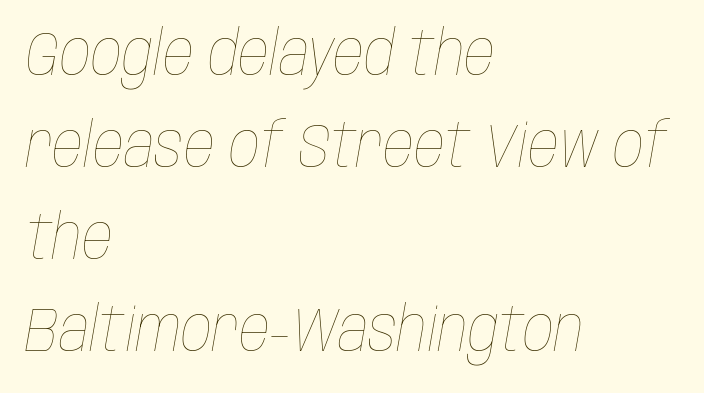
{"italic": "yes", "lean": "right", "slant_degrees": 10, "bold": "no", "weight": "thin", "width": "condensed", "stroke_contrast": "low", "x_height": "large", "monospaced": "no", "underline": "no", "align": "left", "line_spacing": "normal", "line_spacing_ratio": 1.51, "letter_spacing": "normal", "letter_spacing_em": 0.0, "glyph_px": 61}
